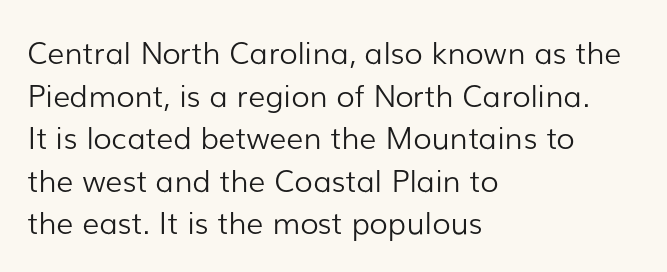
Q: Is the text bold? A: No.
Q: Is the text italic (slanted)? A: No, it is upright.
Q: Is the typeface a serif or a sans-serif typeface? A: Sans-serif.
Q: Is the text underlined? A: No.
Q: How is the paragraph aligned? A: Left-aligned.
Q: Is the spacing between letters normal or unusually wide? A: Normal.
Q: Is the spacing between lines tight, normal or loose? A: Normal.
Q: Width (condensed, normal, or wide)? A: Normal.
Q: Stroke contrast? A: Low.
Q: x-height? A: Medium.
Q: Monospaced? A: No.
